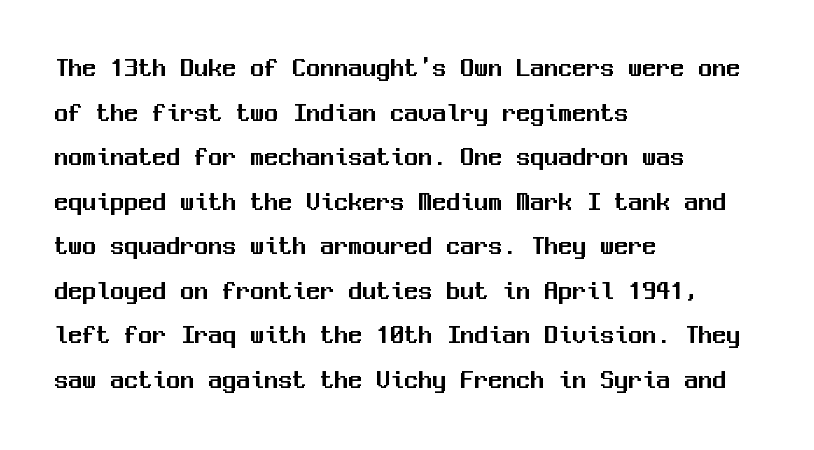
Q: Is the text italic (slanted)? A: No, it is upright.
Q: Is the typeface a serif or a sans-serif typeface? A: Sans-serif.
Q: Is the text underlined? A: No.
Q: How is the paragraph aligned? A: Left-aligned.
Q: Is the spacing between letters normal or unusually wide? A: Normal.
Q: Is the spacing between lines tight, normal or loose? A: Normal.
Q: Width (condensed, normal, or wide)? A: Normal.
Q: Stroke contrast? A: Medium.
Q: x-height? A: Medium.
Q: Monospaced? A: Yes.
